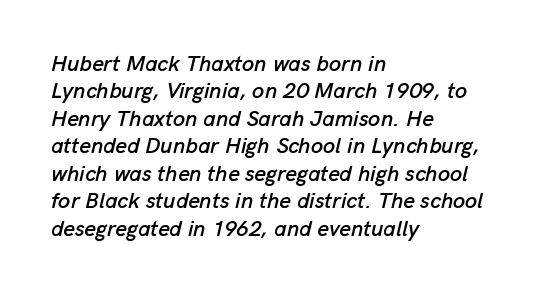
The image shows 22 px text type, italic (leaning right); set left-aligned, normal line spacing (1.25x), normal letter spacing, not underlined.
